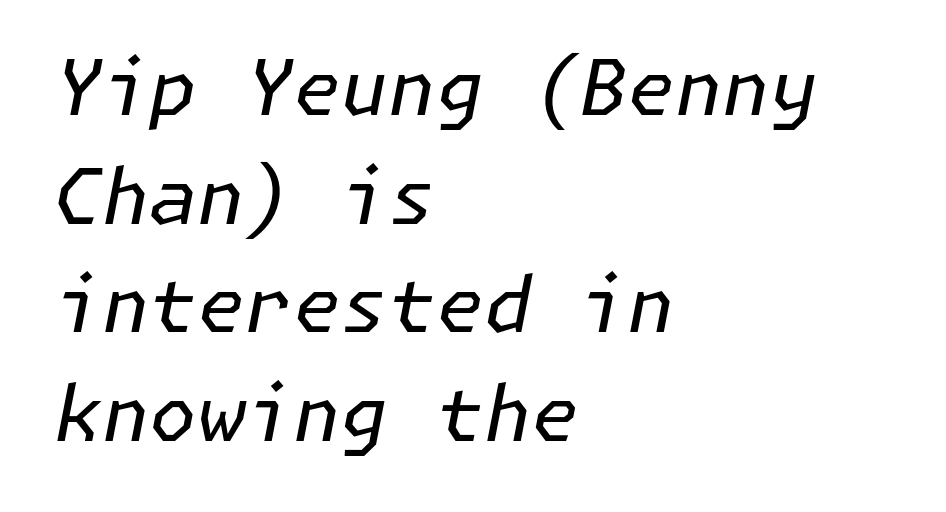
Honestly, there is no underline to notice here at all. The block of text has a typical density, with ordinary space between rows. Unbolded letterforms with no extra heft. Horizontal alignment here is leftward, the default for most running prose. What stands out about the letter spacing? Nothing — it is the standard amount. Notice how the stems are inclined rather than vertical — that's the hallmark of italics.
